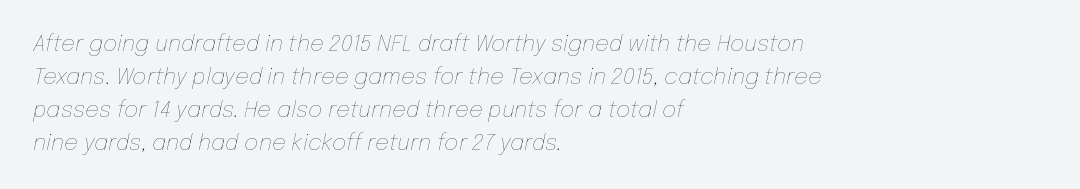
{"italic": "yes", "lean": "right", "slant_degrees": 12, "bold": "no", "underline": "no", "align": "left", "line_spacing": "normal", "line_spacing_ratio": 1.5, "letter_spacing": "normal", "letter_spacing_em": 0.0, "glyph_px": 22}
